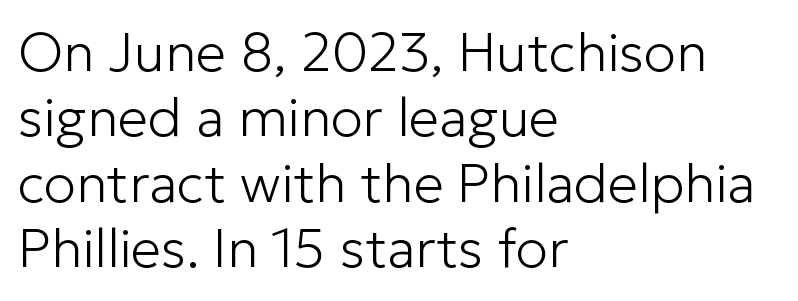
Q: Is the text bold? A: No.
Q: Is the text italic (slanted)? A: No, it is upright.
Q: Is the typeface a serif or a sans-serif typeface? A: Sans-serif.
Q: Is the text underlined? A: No.
Q: How is the paragraph aligned? A: Left-aligned.
Q: Is the spacing between letters normal or unusually wide? A: Normal.
Q: Width (condensed, normal, or wide)? A: Normal.
Q: Stroke contrast? A: Low.
Q: x-height? A: Medium.
Q: Monospaced? A: No.
